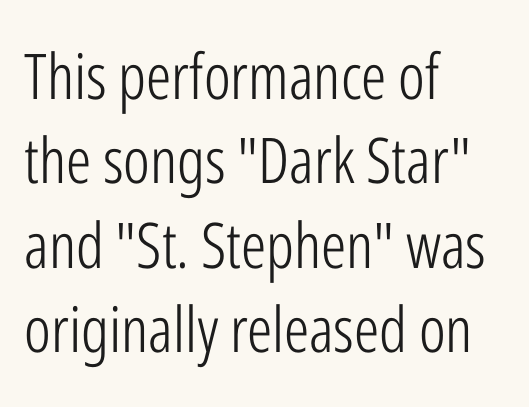
Q: Is the text bold? A: No.
Q: Is the text italic (slanted)? A: No, it is upright.
Q: Is the typeface a serif or a sans-serif typeface? A: Sans-serif.
Q: Is the text underlined? A: No.
Q: How is the paragraph aligned? A: Left-aligned.
Q: Is the spacing between letters normal or unusually wide? A: Normal.
Q: Is the spacing between lines tight, normal or loose? A: Normal.
Q: Width (condensed, normal, or wide)? A: Condensed.
Q: Stroke contrast? A: Low.
Q: x-height? A: Medium.
Q: Monospaced? A: No.
